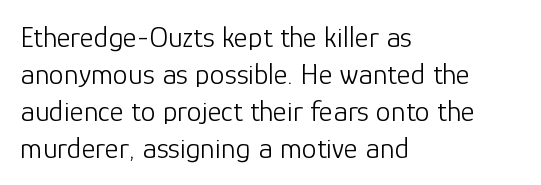
{"serif": "no", "italic": "no", "bold": "no", "weight": "light", "width": "normal", "stroke_contrast": "low", "x_height": "medium", "monospaced": "no", "underline": "no", "align": "left", "line_spacing_ratio": 1.23, "letter_spacing": "normal", "letter_spacing_em": 0.0, "glyph_px": 30}
